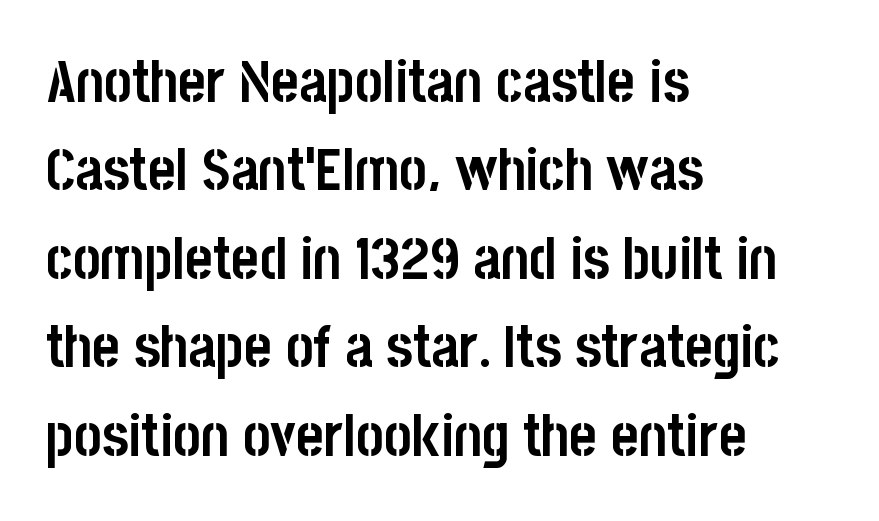
{"serif": "no", "italic": "no", "bold": "yes", "weight": "semibold", "width": "condensed", "stroke_contrast": "low", "x_height": "large", "monospaced": "no", "underline": "no", "align": "left", "line_spacing": "normal", "line_spacing_ratio": 1.5, "letter_spacing": "normal", "letter_spacing_em": 0.0, "glyph_px": 59}
